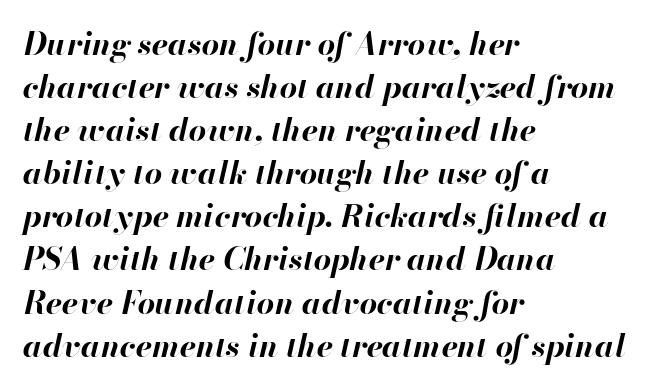
The lines are quadded left. The rendering uses a bold face; every stroke is thick and dark. Each row of text sits above clean, open space. Notice how descenders clear the ascenders below comfortably — that's standard leading.
